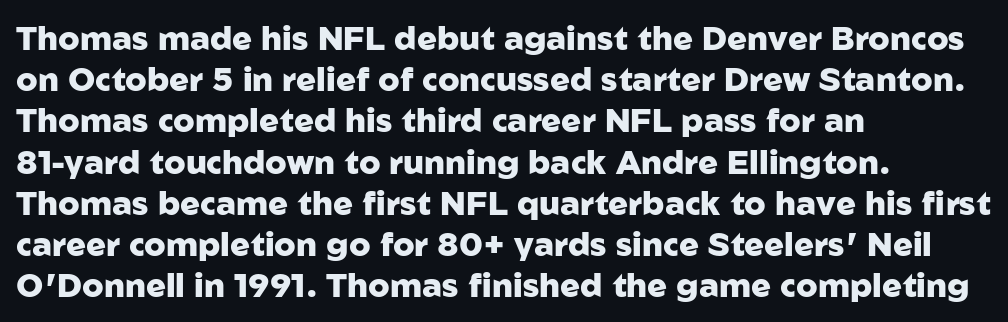
The image shows 33 px heavy sans-serif type, upright; set left-aligned, normal line spacing (1.25x), normal letter spacing, not underlined; low stroke contrast and a medium x-height.
